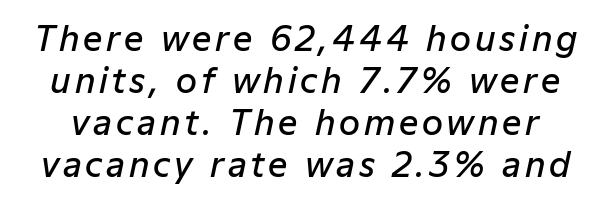
The image shows 34 px semibold type, italic (leaning right); set line spacing 1.24x, not underlined; low stroke contrast and a medium x-height.
